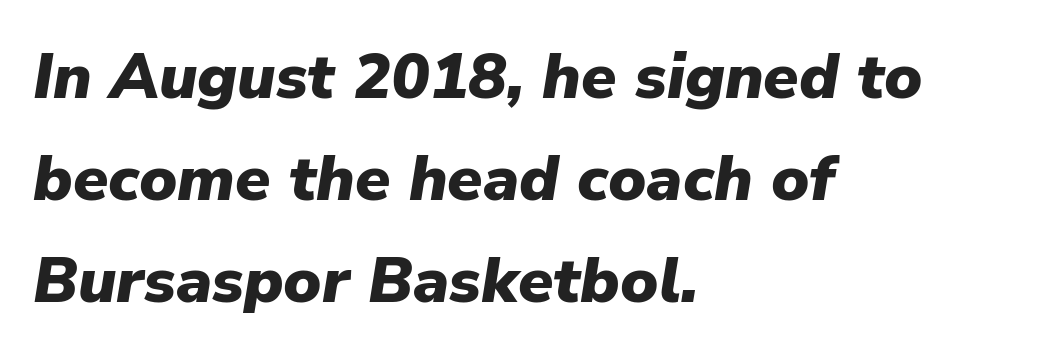
Normally led — the rows are evenly, conventionally spaced. Italic: yes, the glyphs are oblique. Underline: absent. The rendering keeps characters at their native spacing. These lines are rendered in a variable-pitch font.
